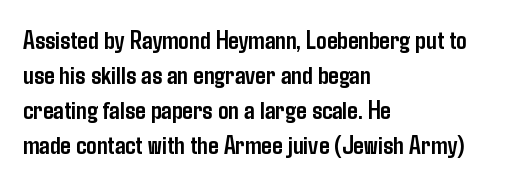
Spacing between characters is what you'd get straight out of the box. If you drew a line through each stem, it would be perfectly vertical. Which margin do the lines hug? The left one — the right edge is uneven. Leading: standard. Is the type bold? Yes — the strokes are clearly thick and heavy.
